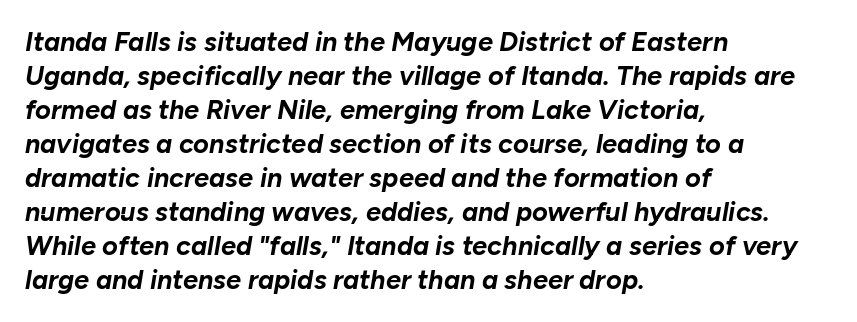
Chunky letters — that's bold for sure. The face used here has a pronounced slope to its letters. Each line starts at the same left margin while the right side varies. Each word holds together tightly as a unit, with standard inter-letter gaps. The baseline area is clear.
